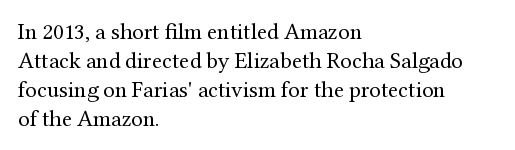
{"italic": "no", "bold": "no", "underline": "no", "align": "left", "line_spacing": "normal", "line_spacing_ratio": 1.26, "letter_spacing": "normal", "letter_spacing_em": 0.0, "glyph_px": 23}
